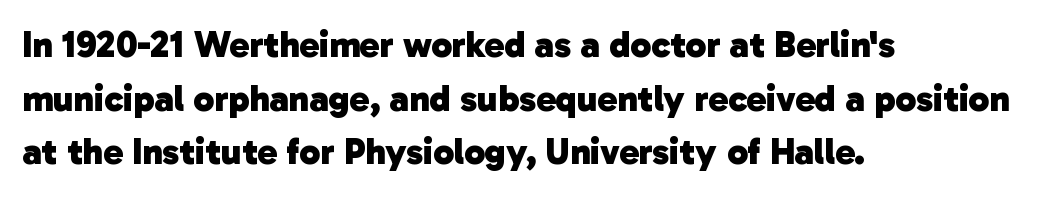
Q: Is the text bold? A: Yes.
Q: Is the typeface a serif or a sans-serif typeface? A: Sans-serif.
Q: Is the text underlined? A: No.
Q: How is the paragraph aligned? A: Left-aligned.
Q: Is the spacing between letters normal or unusually wide? A: Normal.
Q: Is the spacing between lines tight, normal or loose? A: Normal.
Q: Width (condensed, normal, or wide)? A: Normal.
Q: Stroke contrast? A: Low.
Q: x-height? A: Medium.
Q: Monospaced? A: No.
